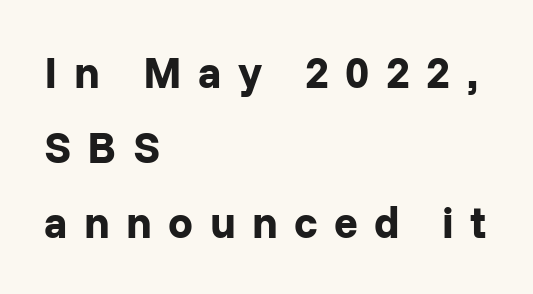
The image shows 44 px bold sans-serif type, upright; set left-aligned, line spacing 1.71x, unusually wide letter spacing (+0.37 em), not underlined; low stroke contrast and a medium x-height.
